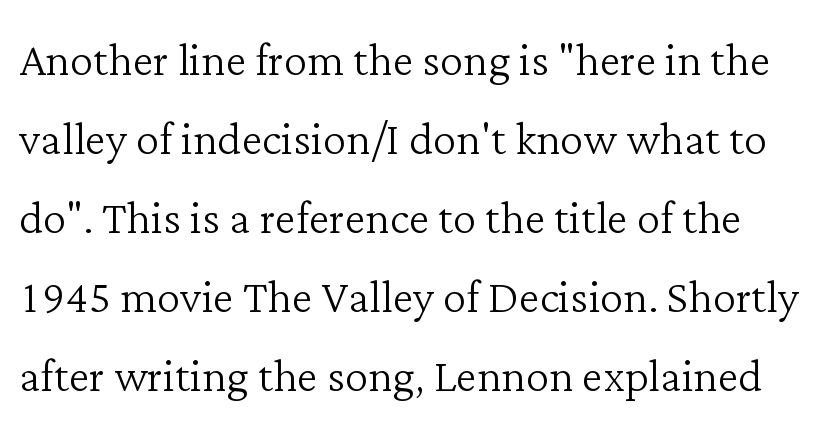
The image shows 59 px light serif type, upright; set normal line spacing (1.34x), normal letter spacing, not underlined; low stroke contrast and a medium x-height.
